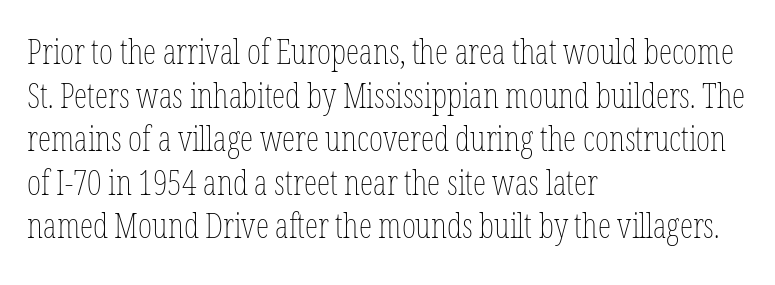
The image shows 34 px thin, condensed type, upright; set left-aligned, normal line spacing (1.28x), normal letter spacing, not underlined; low stroke contrast and a medium x-height.
